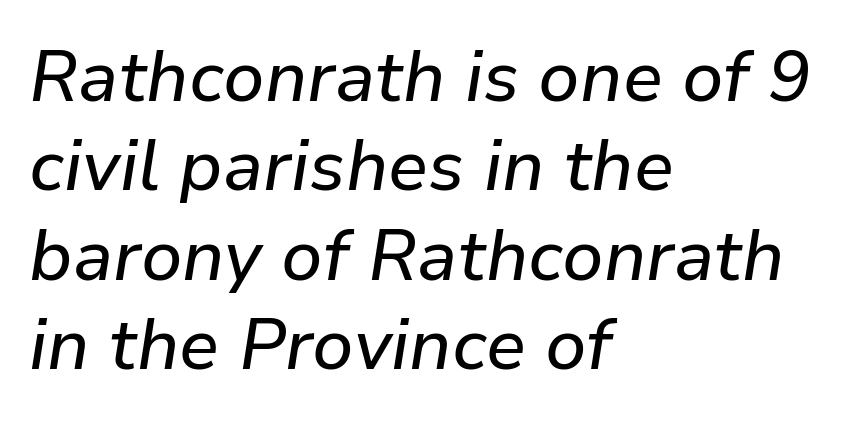
{"italic": "yes", "lean": "right", "slant_degrees": 9, "width": "normal", "stroke_contrast": "low", "x_height": "medium", "monospaced": "no", "underline": "no", "align": "left", "line_spacing": "normal", "line_spacing_ratio": 1.26, "letter_spacing": "normal", "letter_spacing_em": 0.0, "glyph_px": 71}
